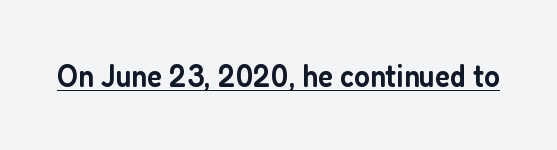
{"serif": "no", "italic": "no", "bold": "semi", "weight": "semibold", "width": "condensed", "stroke_contrast": "low", "x_height": "medium", "monospaced": "no", "underline": "yes", "letter_spacing": "normal", "letter_spacing_em": 0.0, "glyph_px": 32}
